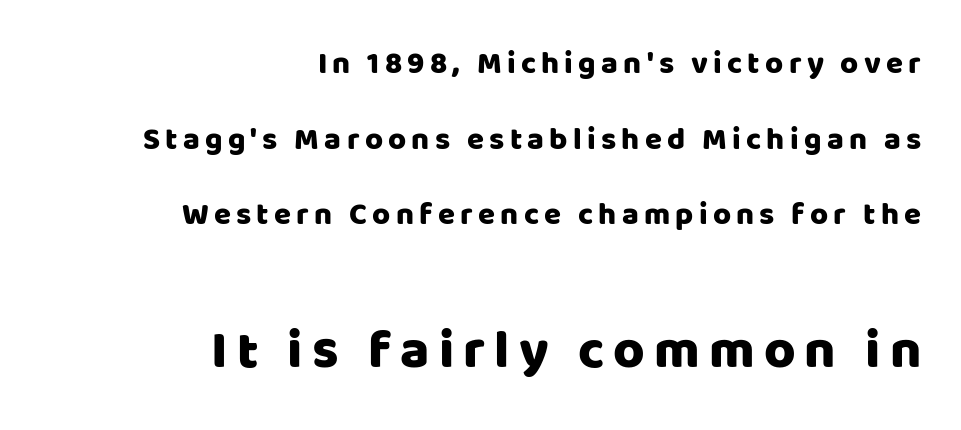
The image shows 54 px sans-serif type, upright; set right-aligned, loose line spacing (2.44x), not underlined; the second (bottom) block is 1.74x larger; low stroke contrast and a large x-height.
